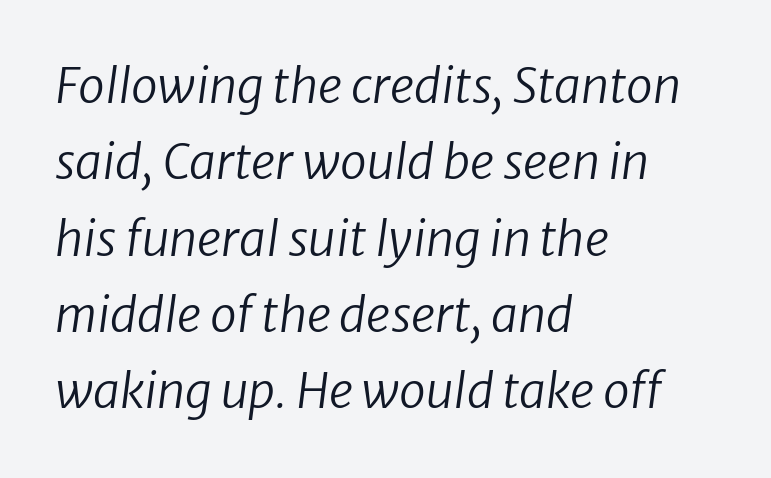
{"italic": "yes", "lean": "right", "slant_degrees": 8, "bold": "no", "weight": "regular", "width": "normal", "stroke_contrast": "low", "x_height": "medium", "monospaced": "no", "underline": "no", "align": "left", "line_spacing": "normal", "line_spacing_ratio": 1.59, "letter_spacing": "normal", "letter_spacing_em": 0.0, "glyph_px": 48}
